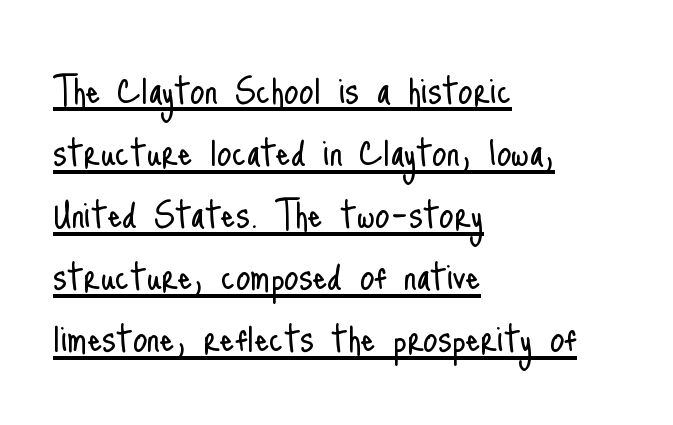
Vertical stems look standard width or narrower in stroke. Note the varied advance widths — an 'i' is clearly narrower than an 'm'. The gaps between neighbouring characters are ordinary and unremarkable. This sample uses a sans-serif face.
